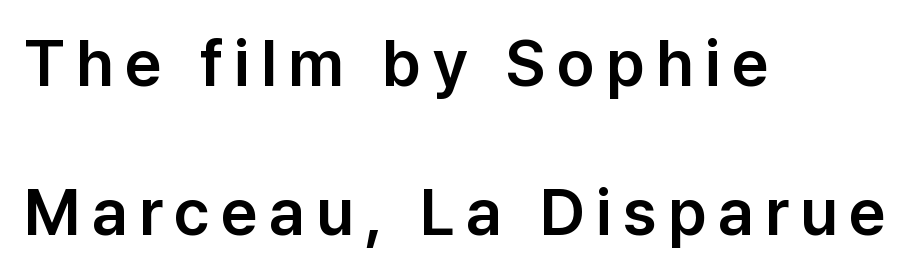
This is sans-serif lettering, the kind often seen on screens and signage. The passage shown stacks its lines with a broad gap. Do the characters align in a grid? No, the font is proportional. This rendering features lettering with no underline. Tall strokes in this sample are plumb rather than angled.
